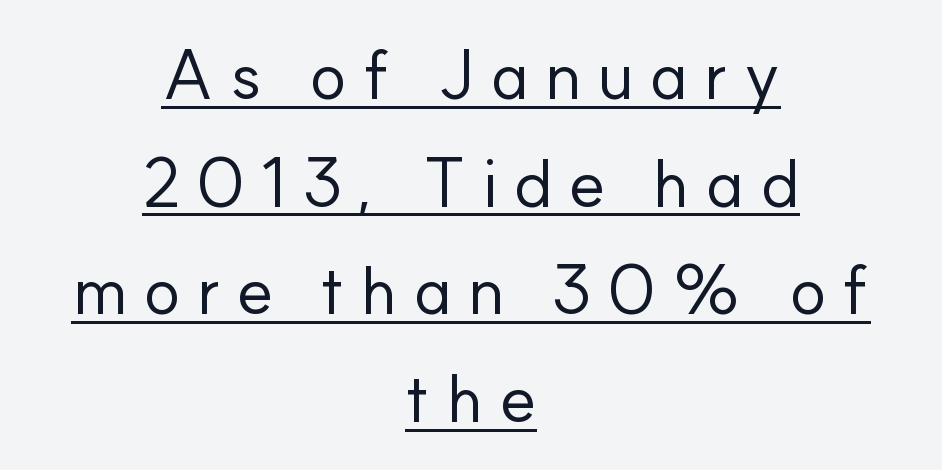
The image shows 69 px regular-weight sans-serif type, upright; set centered, normal line spacing (1.56x), unusually wide letter spacing (+0.22 em), underlined; low stroke contrast and a small x-height.
